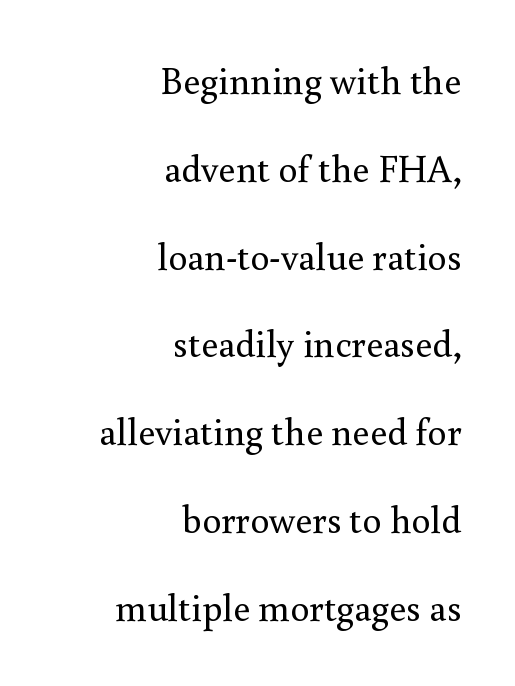
Words float on clear page, feet unadorned. The passage is arranged like a letterhead date or caption credit — flush right. Nope, not italic — everything's standing straight. What stands out about the letter spacing? Nothing — it is the standard amount. Note the varied advance widths — an 'i' is clearly narrower than an 'm'. Font category for this specimen: serif.
